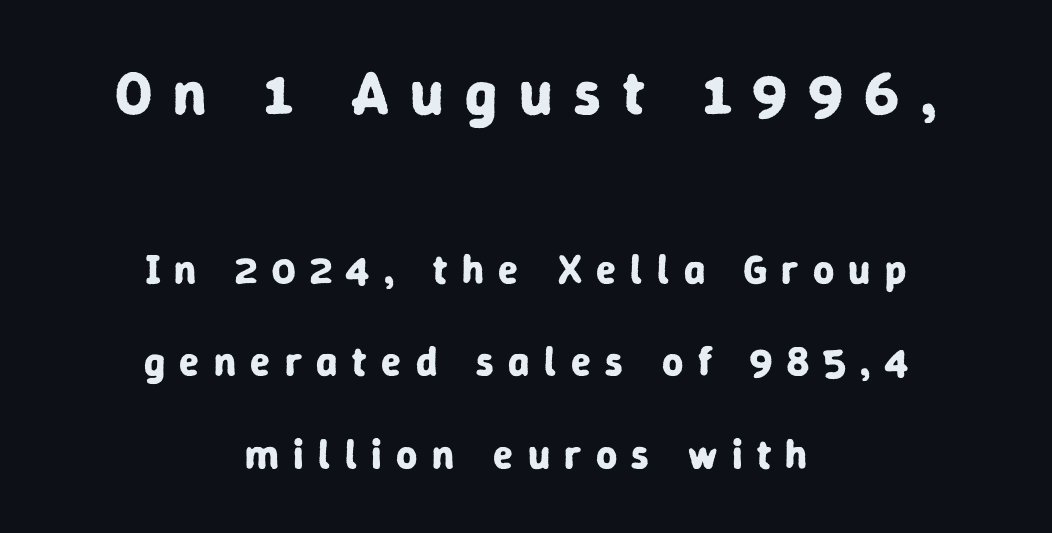
Q: Is the text bold? A: Yes.
Q: Is the text italic (slanted)? A: No, it is upright.
Q: Is the typeface a serif or a sans-serif typeface? A: Sans-serif.
Q: Is the text underlined? A: No.
Q: How is the paragraph aligned? A: Centered.
Q: Is the spacing between letters normal or unusually wide? A: Unusually wide.
Q: Is the spacing between lines tight, normal or loose? A: Loose.
Q: Which block of text is set in a larger size, the first (top) or the second (bottom)? A: The first (top) one.
Q: Width (condensed, normal, or wide)? A: Normal.
Q: Stroke contrast? A: Low.
Q: x-height? A: Medium.
Q: Monospaced? A: No.
